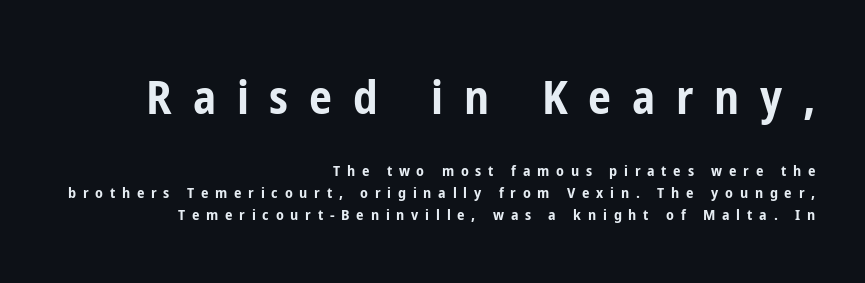
The image shows 46 px bold, condensed sans-serif type, upright; set right-aligned, normal line spacing (1.48x), unusually wide letter spacing (+0.45 em), not underlined; the first (top) block is 3.07x larger; low stroke contrast and a medium x-height.
